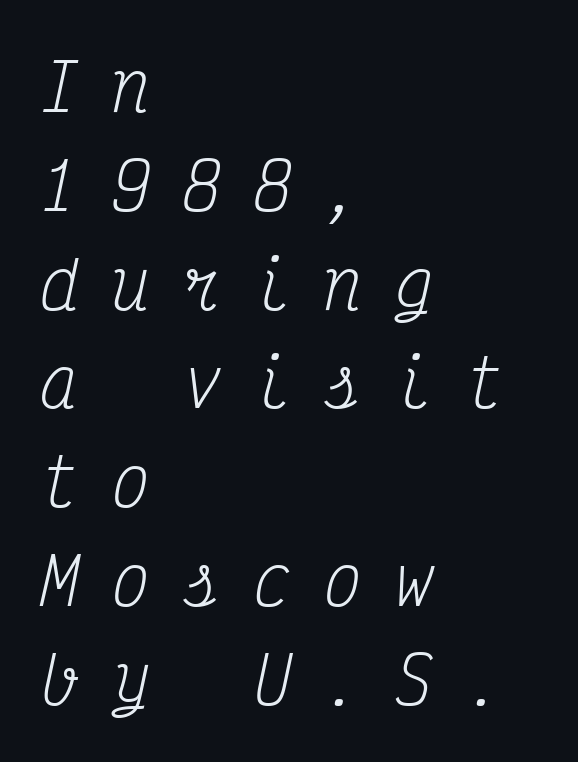
These lines are set flush left with a ragged right edge. Does the lettering tilt? It does — this is italic. Letters have the restrained weight of plain body copy at most. Do the characters align in a grid? Yes, the font is monospaced. Is there much room between lines? A standard amount, neither cramped nor airy. Unmarked baselines from the first word to the last.
